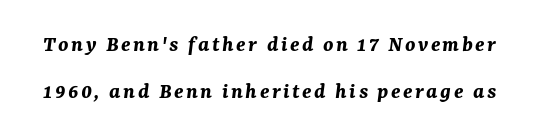
The space directly below the letters is spotless. Does the leading feel generous? Absolutely, it's lavish. Italic: yes, the glyphs are oblique. Chunky letters — that's bold for sure.
